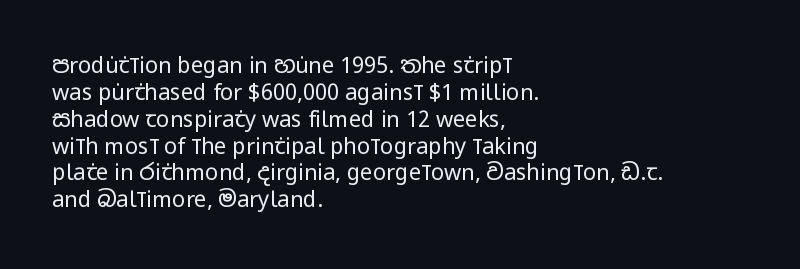
Honestly, the letter spacing is just normal — you wouldn't notice it. A student would call this left alignment; a typographer would say flush left, rag right. The font sits on the lighter half of the weight spectrum, regular included. Just letters on the line, the space beneath them empty.
